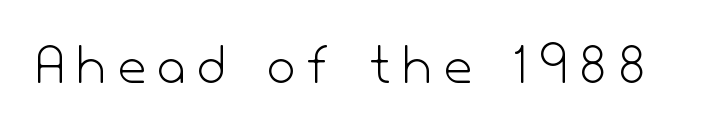
{"serif": "no", "italic": "no", "bold": "no", "weight": "light", "width": "normal", "stroke_contrast": "low", "x_height": "small", "monospaced": "no", "underline": "no", "letter_spacing": "wide", "letter_spacing_em": 0.21, "glyph_px": 60}
